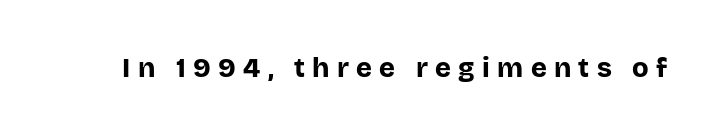
Q: Is the text bold? A: Yes.
Q: Is the text italic (slanted)? A: No, it is upright.
Q: Is the text underlined? A: No.
Q: Is the spacing between letters normal or unusually wide? A: Unusually wide.
